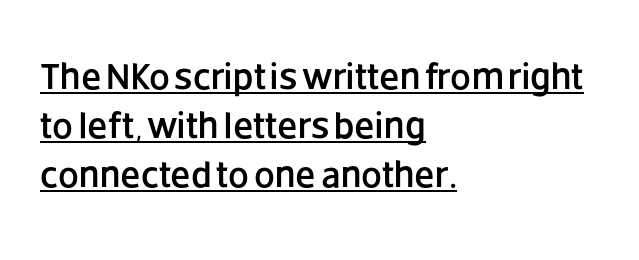
The type family on display is of the sans-serif kind. The rendering uses a moderate line-height, typical for paragraphs. The paragraph shown leans on its left margin. Here the designer chose a conventional face with non-uniform glyph widths.
